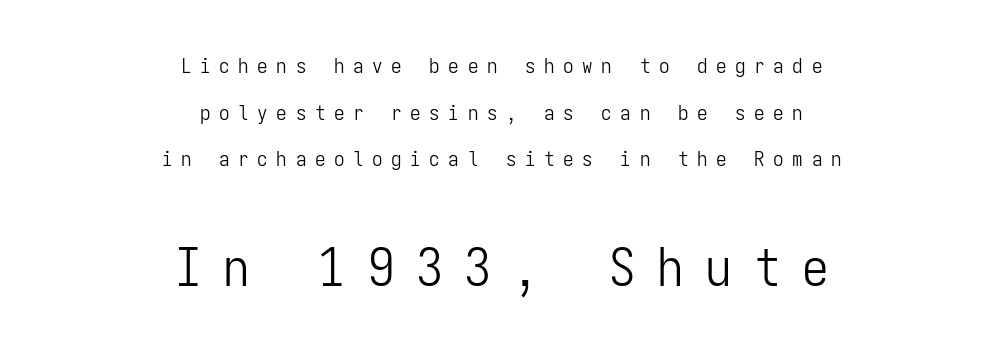
{"serif": "no", "italic": "no", "bold": "no", "weight": "light", "width": "condensed", "stroke_contrast": "low", "x_height": "medium", "monospaced": "yes", "underline": "no", "align": "center", "line_spacing": "loose", "line_spacing_ratio": 2.22, "letter_spacing": "wide", "letter_spacing_em": 0.41, "larger_block": "second", "size_ratio": 2.52, "glyph_px": 53}
